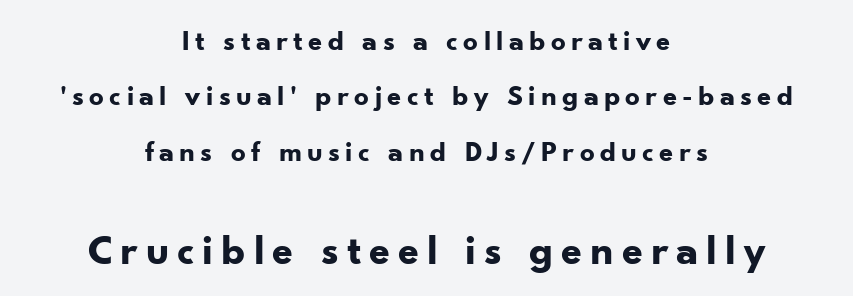
The image shows 43 px bold sans-serif type, upright; set centered, loose line spacing (1.91x), not underlined; the second (bottom) block is 1.48x larger; low stroke contrast and a small x-height.
